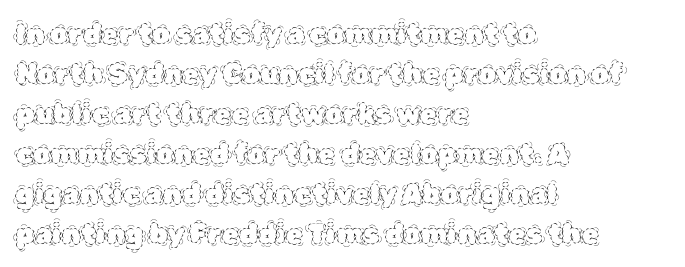
Q: Is the text bold? A: No.
Q: Is the text italic (slanted)? A: No, it is upright.
Q: Is the text underlined? A: No.
Q: How is the paragraph aligned? A: Left-aligned.
Q: Is the spacing between letters normal or unusually wide? A: Normal.
Q: Is the spacing between lines tight, normal or loose? A: Normal.
Q: Width (condensed, normal, or wide)? A: Normal.
Q: x-height? A: Large.
Q: Monospaced? A: No.
